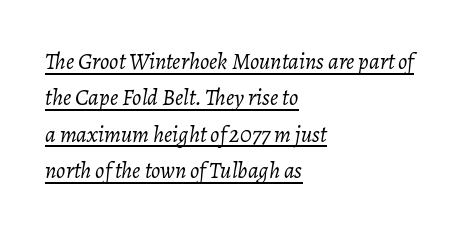
Heaviness? Minimal to ordinary, like unemphasized prose. Reading down the block, your eye returns to a fixed left position each line. These lines sit exactly where default settings would place them. In designer terms, the underline attribute is active on this setting.
